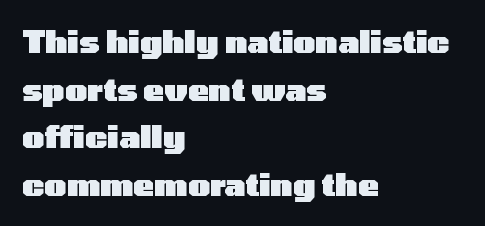
Q: Is the text bold? A: Yes.
Q: Is the text italic (slanted)? A: No, it is upright.
Q: Is the typeface a serif or a sans-serif typeface? A: Sans-serif.
Q: Is the text underlined? A: No.
Q: How is the paragraph aligned? A: Left-aligned.
Q: Is the spacing between letters normal or unusually wide? A: Normal.
Q: Is the spacing between lines tight, normal or loose? A: Normal.
Q: Width (condensed, normal, or wide)? A: Wide.
Q: Stroke contrast? A: Low.
Q: x-height? A: Medium.
Q: Monospaced? A: No.
